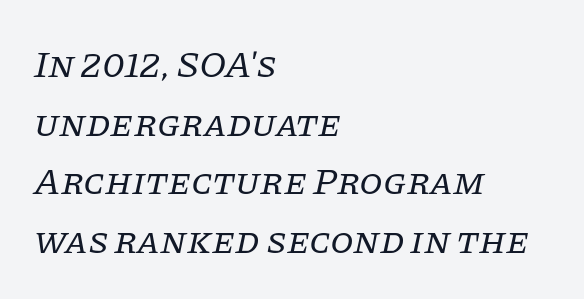
Does the type have serifs? Yes, each stem ends in a small foot. Decoration check: the copy has no underline. Every row of glyphs begins at an identical x-position on the left. Is this a fixed-width face? No — the glyphs have proportional, varying widths. You could call the tracking neutral — neither tight nor loose. The rendering applies a slant to the glyphs.
